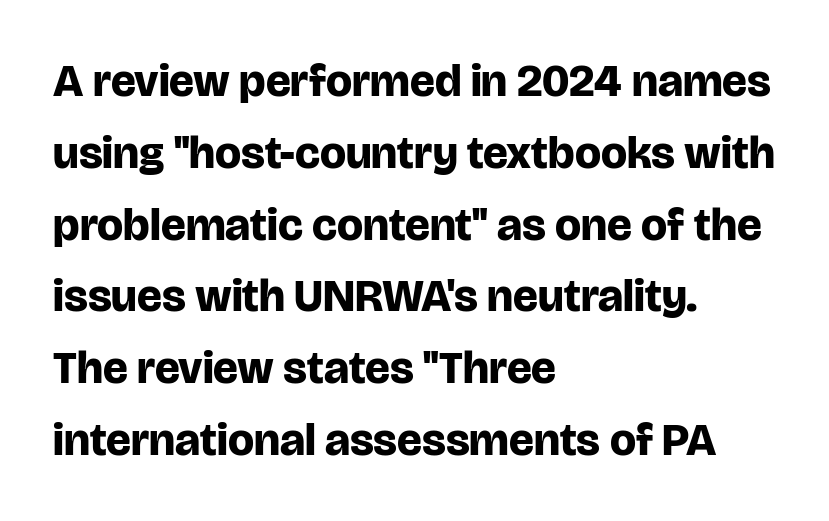
{"serif": "no", "italic": "no", "bold": "yes", "weight": "bold", "width": "normal", "stroke_contrast": "low", "x_height": "large", "monospaced": "no", "underline": "no", "align": "left", "line_spacing": "normal", "line_spacing_ratio": 1.56, "letter_spacing": "normal", "letter_spacing_em": 0.0, "glyph_px": 46}
